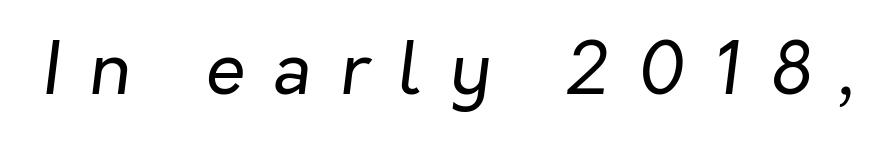
The image shows 72 px regular-weight type, italic (leaning right); set unusually wide letter spacing (+0.39 em), not underlined; low stroke contrast and a medium x-height.
